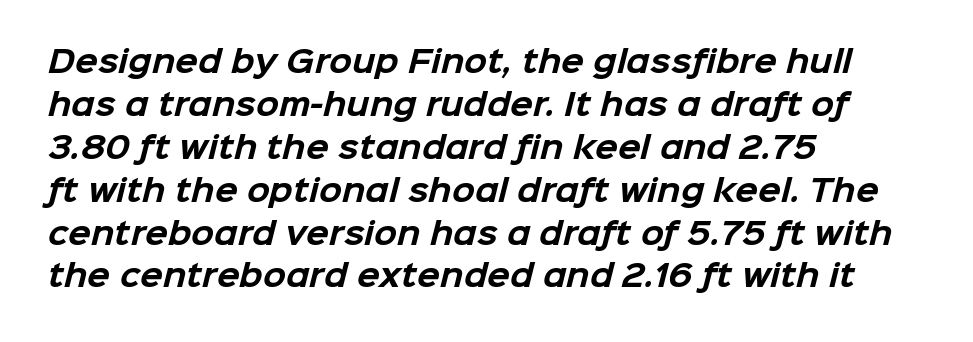
{"serif": "no", "bold": "yes", "weight": "bold", "width": "normal", "stroke_contrast": "low", "x_height": "medium", "monospaced": "no", "underline": "no", "align": "left", "line_spacing": "normal", "line_spacing_ratio": 1.43, "letter_spacing": "normal", "letter_spacing_em": 0.0, "glyph_px": 30}
